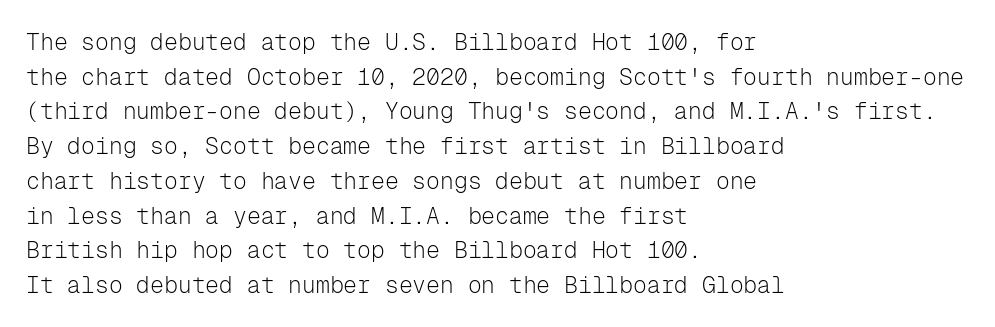
The image shows 23 px text type, upright; set left-aligned, normal line spacing (1.51x), normal letter spacing, not underlined.
